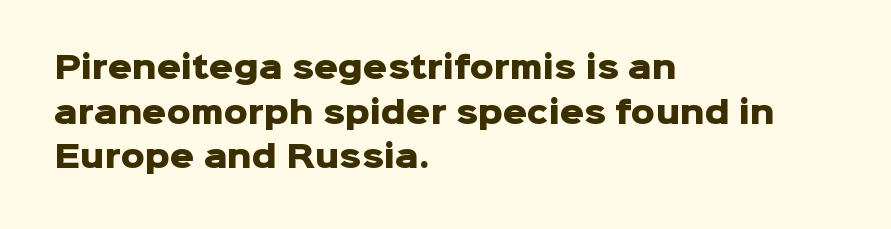
{"serif": "no", "italic": "no", "bold": "yes", "weight": "heavy", "width": "normal", "stroke_contrast": "low", "x_height": "medium", "monospaced": "no", "underline": "no", "align": "left", "line_spacing": "normal", "line_spacing_ratio": 1.49, "letter_spacing": "normal", "letter_spacing_em": 0.0, "glyph_px": 30}
